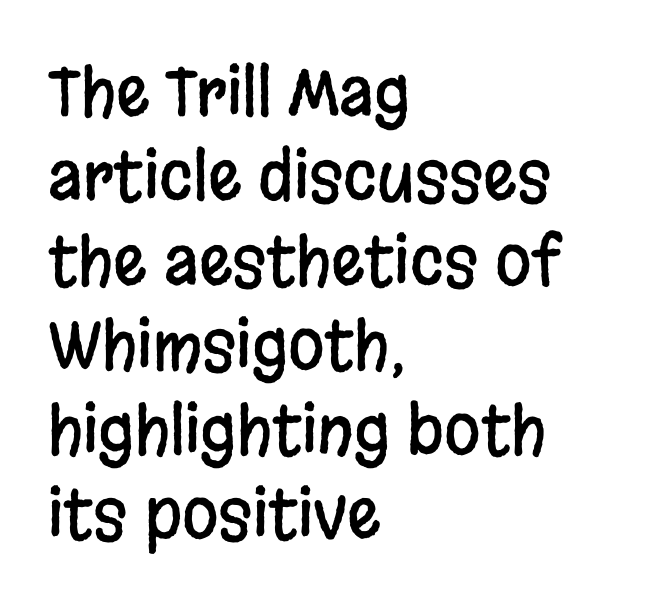
The passage shown is not underscored anywhere. Tracking value appears to be zero — textbook default spacing. You could not count columns in this text — the font is proportionally spaced. In terms of leading, this rendering sits right in the middle. The rendering shows plain stroke endings on the letterforms — a sans-serif design.
